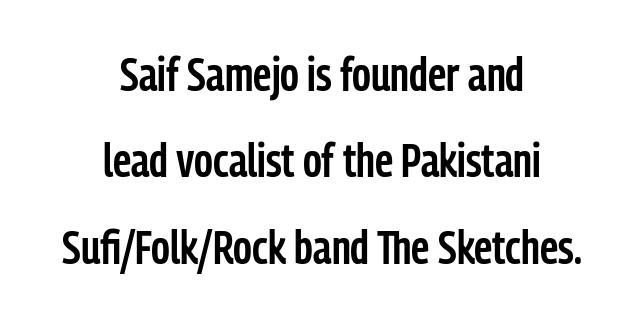
In terms of posture, this sample is upright. Unmarked baselines from the first word to the last. The lines are quadded center. Proportional: the letters do not fall into vertical columns.
